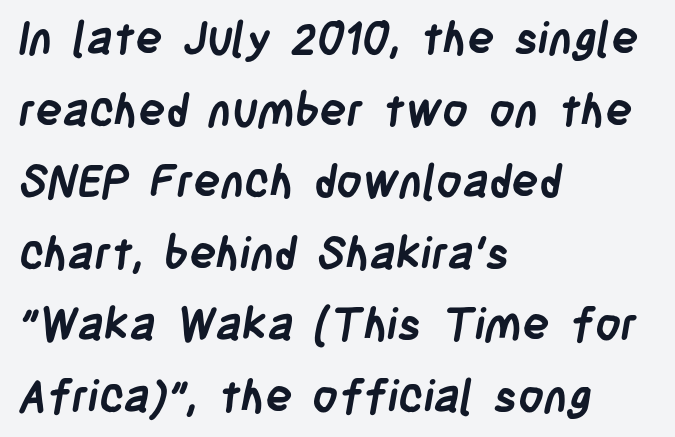
Honestly, the row spacing looks completely unremarkable. You could not count columns in this text — the font is proportionally spaced. The rendering anchors every line to the left-hand side. Observe the ordinary spacing: letters are neighbours, not strangers. I'd describe the lettering as bold — thick and assertive.
